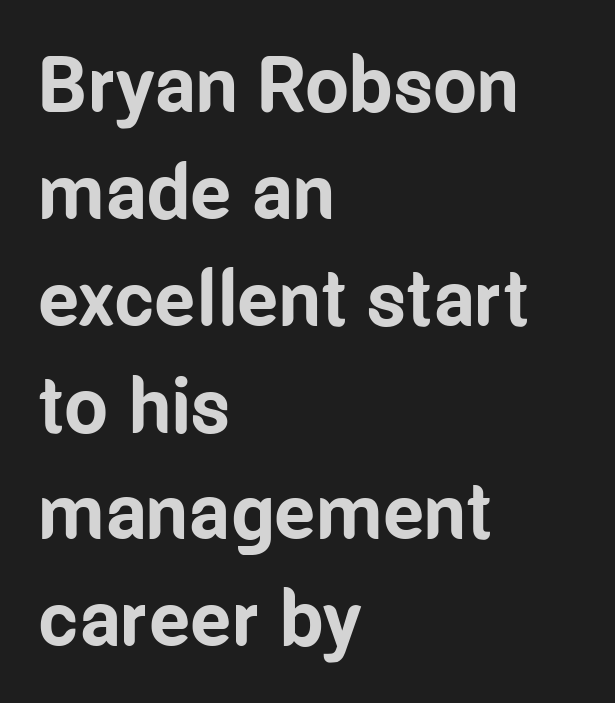
A clean baseline with only descenders dipping below it. The typography opts for an upright posture over an oblique one. Vertical spacing — default. The typeface chosen for these lines omits serifs.
